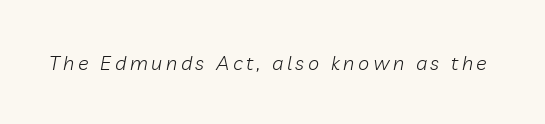
Q: Is the text bold? A: No.
Q: Is the text italic (slanted)? A: Yes, it leans right by about 10 degrees.
Q: Is the text underlined? A: No.
